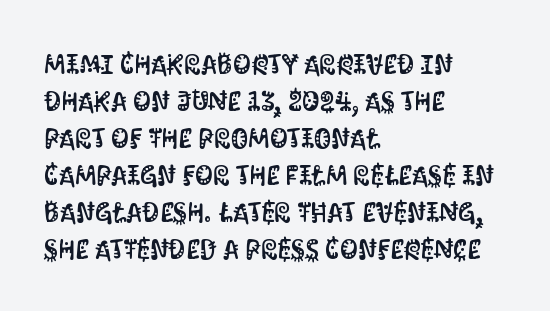
This is roman type, the default non-slanted kind. A normal amount of white space separates one row of letters from the next. This sample has the flowing, uneven cadence of proportional lettering. The baseline area is clear.
